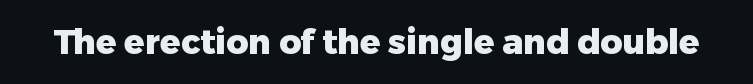
The image shows 34 px heavy sans-serif type, upright; set normal letter spacing, not underlined; low stroke contrast and a medium x-height.
